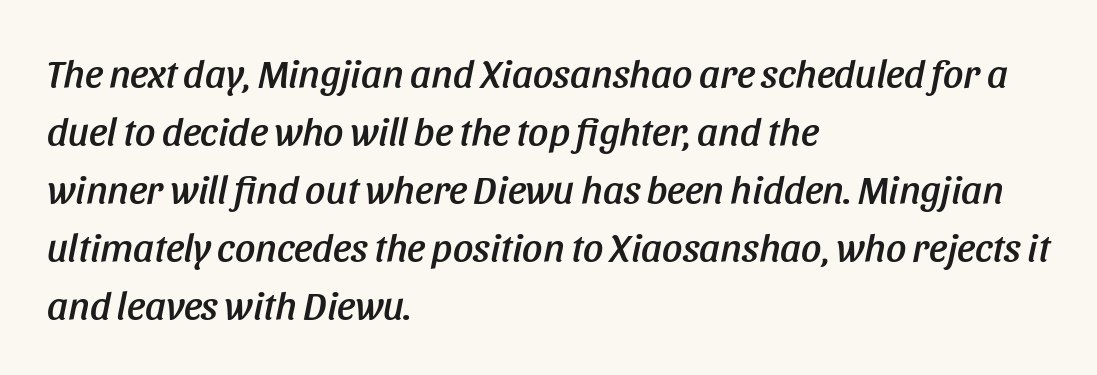
Q: Is the text italic (slanted)? A: Yes, it leans right by about 11 degrees.
Q: Is the text underlined? A: No.
Q: How is the paragraph aligned? A: Left-aligned.
Q: Is the spacing between letters normal or unusually wide? A: Normal.
Q: Is the spacing between lines tight, normal or loose? A: Normal.
Q: Width (condensed, normal, or wide)? A: Condensed.
Q: Stroke contrast? A: Low.
Q: x-height? A: Large.
Q: Monospaced? A: No.
